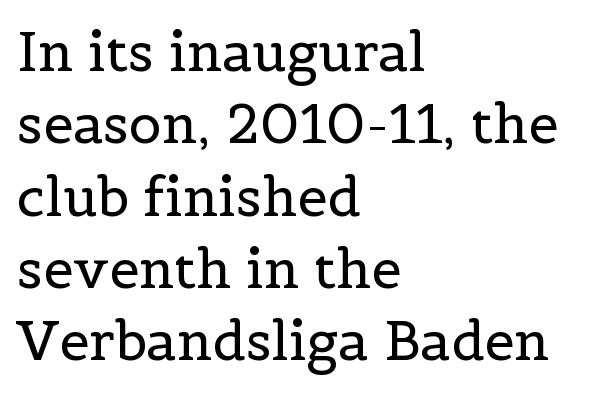
Q: Is the text bold? A: No.
Q: Is the text italic (slanted)? A: No, it is upright.
Q: Is the typeface a serif or a sans-serif typeface? A: Serif.
Q: Is the text underlined? A: No.
Q: How is the paragraph aligned? A: Left-aligned.
Q: Is the spacing between letters normal or unusually wide? A: Normal.
Q: Is the spacing between lines tight, normal or loose? A: Normal.
Q: Width (condensed, normal, or wide)? A: Normal.
Q: x-height? A: Medium.
Q: Monospaced? A: No.
